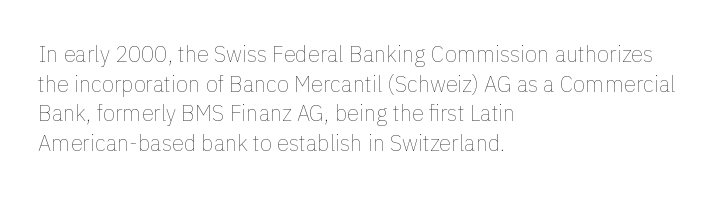
The image shows 22 px text type, upright; set left-aligned, normal line spacing (1.35x), normal letter spacing, not underlined.
